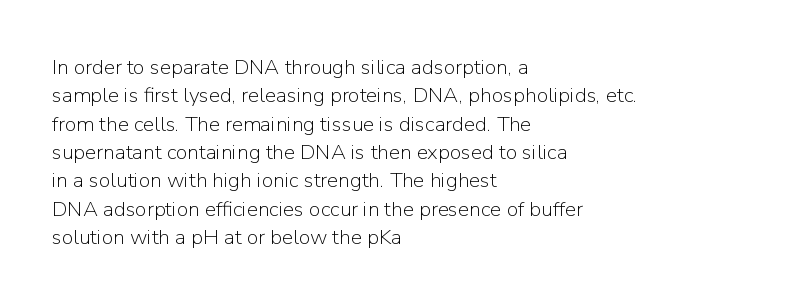
The image shows 21 px text type, upright; set left-aligned, normal line spacing (1.35x), normal letter spacing, not underlined.
